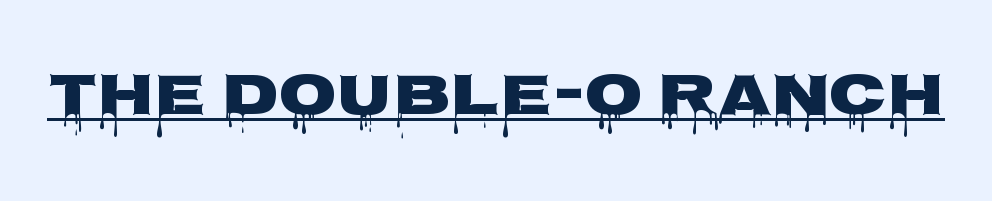
Stroke terminals: plain, sans-serif. The passage shown is typed in a proportional face where columns would drift. Letter spacing: default. Check the space under the baseline: a stroke is drawn there. Unlike italic type, these characters show no tilt at all.
